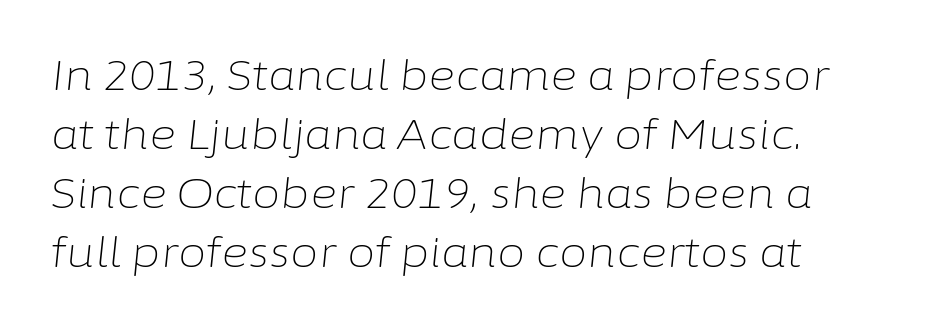
Q: Is the text bold? A: No.
Q: Is the text italic (slanted)? A: Yes, it leans right by about 6 degrees.
Q: Is the text underlined? A: No.
Q: Is the spacing between letters normal or unusually wide? A: Normal.
Q: Is the spacing between lines tight, normal or loose? A: Normal.
Q: Width (condensed, normal, or wide)? A: Normal.
Q: Stroke contrast? A: Low.
Q: x-height? A: Medium.
Q: Monospaced? A: No.
